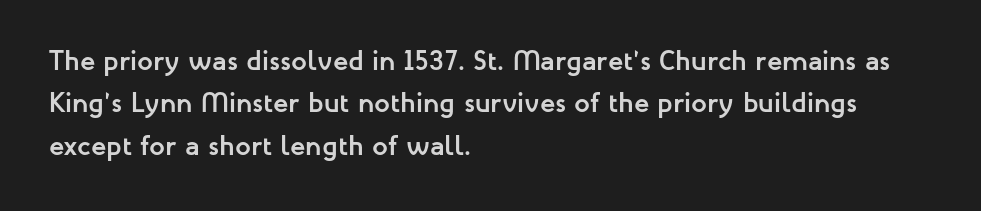
The image shows 28 px semibold sans-serif type, upright; set left-aligned, normal line spacing (1.51x), normal letter spacing, not underlined; low stroke contrast and a medium x-height.
